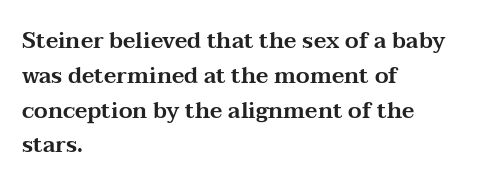
Q: Is the text italic (slanted)? A: No, it is upright.
Q: Is the text underlined? A: No.
Q: How is the paragraph aligned? A: Left-aligned.
Q: Is the spacing between letters normal or unusually wide? A: Normal.
Q: Is the spacing between lines tight, normal or loose? A: Normal.
